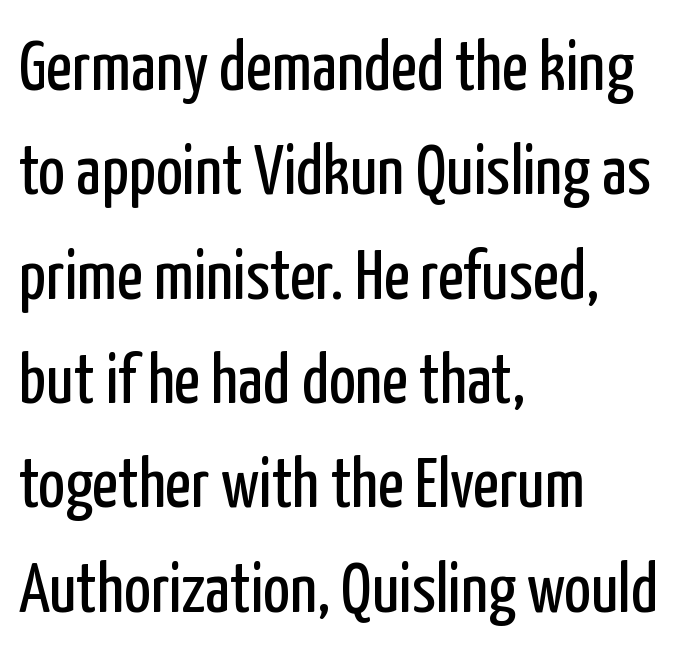
Q: Is the text bold? A: No.
Q: Is the text italic (slanted)? A: No, it is upright.
Q: Is the typeface a serif or a sans-serif typeface? A: Sans-serif.
Q: Is the text underlined? A: No.
Q: How is the paragraph aligned? A: Left-aligned.
Q: Is the spacing between letters normal or unusually wide? A: Normal.
Q: Is the spacing between lines tight, normal or loose? A: Normal.
Q: Width (condensed, normal, or wide)? A: Condensed.
Q: Stroke contrast? A: Low.
Q: x-height? A: Medium.
Q: Monospaced? A: No.
